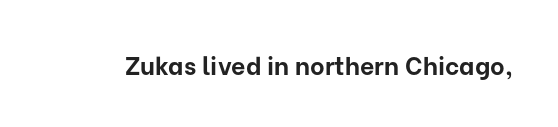
The image shows 25 px bold type, upright; set normal letter spacing, not underlined.
